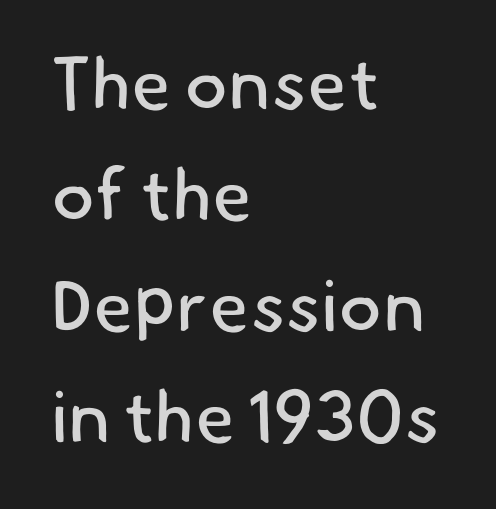
{"serif": "no", "bold": "no", "weight": "regular", "width": "normal", "stroke_contrast": "low", "x_height": "small", "monospaced": "no", "underline": "no", "align": "left", "line_spacing": "normal", "line_spacing_ratio": 1.52, "letter_spacing": "normal", "letter_spacing_em": 0.0, "glyph_px": 73}
